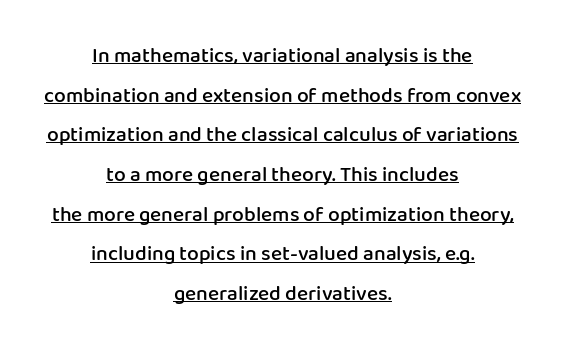
Q: Is the text bold? A: Semi-bold.
Q: Is the text italic (slanted)? A: No, it is upright.
Q: Is the text underlined? A: Yes.
Q: How is the paragraph aligned? A: Centered.
Q: Is the spacing between letters normal or unusually wide? A: Normal.
